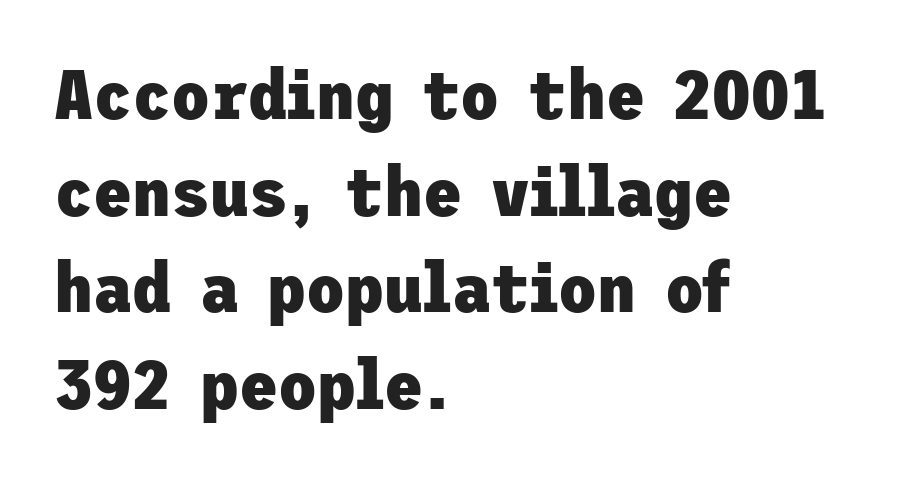
Weight check: bold — yes, fully. This block has exactly the height ordinary leading produces. Each line starts at the same left margin while the right side varies. Posture: straight, roman, zero tilt.
